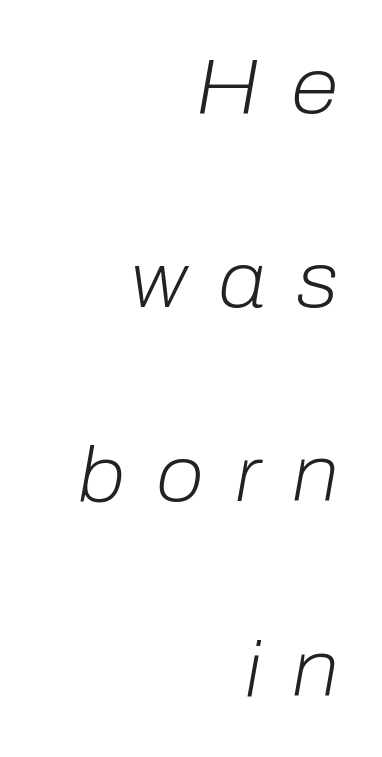
{"italic": "yes", "lean": "right", "slant_degrees": 10, "bold": "no", "weight": "light", "width": "normal", "stroke_contrast": "low", "x_height": "medium", "monospaced": "no", "underline": "no", "align": "right", "line_spacing": "loose", "line_spacing_ratio": 2.49, "letter_spacing": "wide", "letter_spacing_em": 0.4, "glyph_px": 78}
